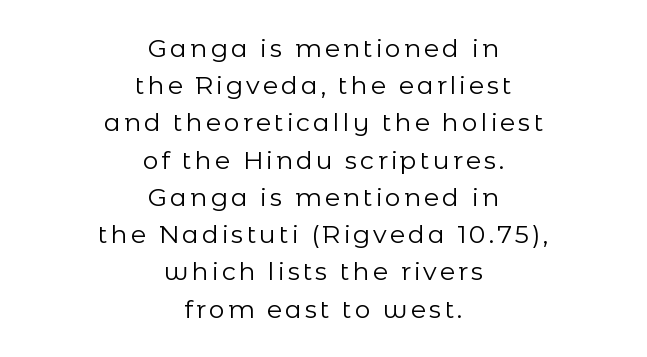
The image shows 25 px text type, upright; set centered, normal line spacing (1.49x), not underlined.
